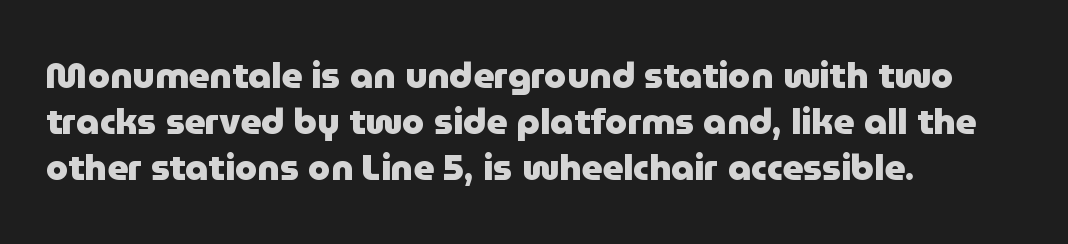
The image shows 36 px heavy sans-serif type, upright; set left-aligned, normal line spacing (1.28x), normal letter spacing, not underlined; low stroke contrast and a medium x-height.
